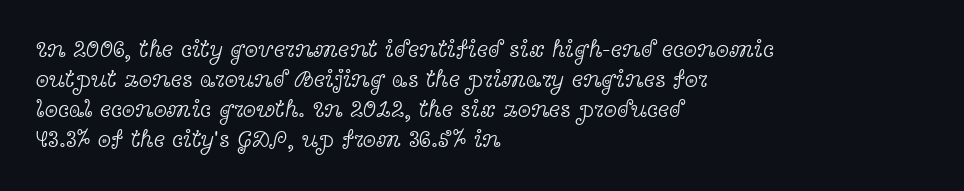
{"italic": "no", "bold": "no", "underline": "no", "align": "left", "line_spacing": "normal", "line_spacing_ratio": 1.25, "letter_spacing": "normal", "letter_spacing_em": 0.0, "glyph_px": 24}
